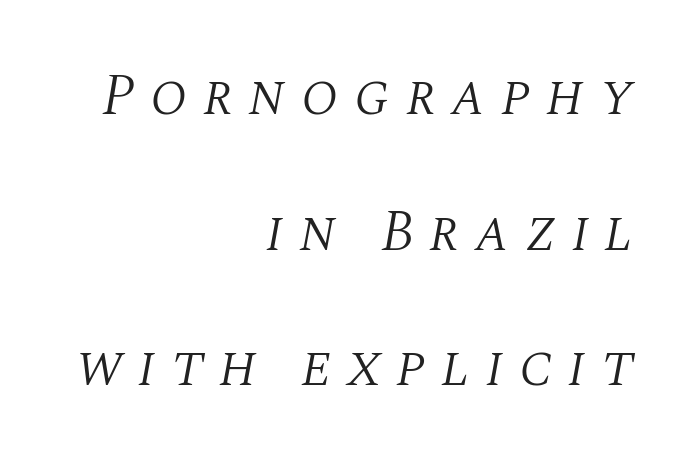
The rendering applies a slant to the glyphs. The rag falls on the left side of this text block. Loose tracking; the words dissolve into strings of separated letters. The weight tops out at a normal text grade. Do the characters align in a grid? No, the font is proportional. The text was rendered using a seriffed face with decorative stroke endings.
